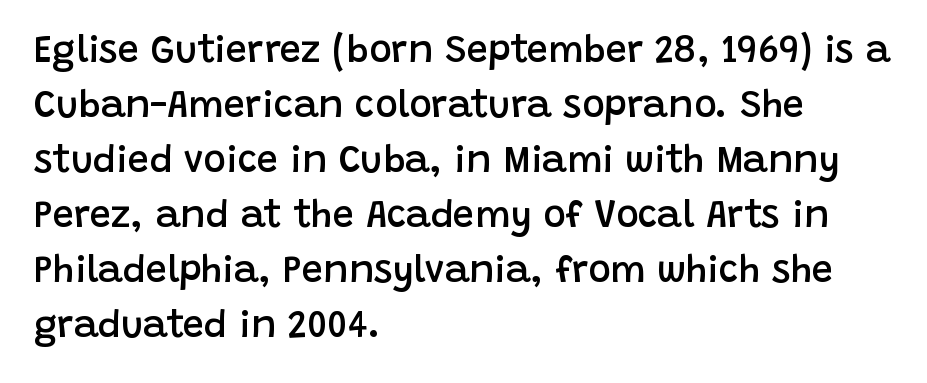
Q: Is the text bold? A: Semi-bold.
Q: Is the text italic (slanted)? A: No, it is upright.
Q: Is the typeface a serif or a sans-serif typeface? A: Sans-serif.
Q: Is the text underlined? A: No.
Q: How is the paragraph aligned? A: Left-aligned.
Q: Is the spacing between letters normal or unusually wide? A: Normal.
Q: Is the spacing between lines tight, normal or loose? A: Normal.
Q: Width (condensed, normal, or wide)? A: Normal.
Q: Stroke contrast? A: Low.
Q: x-height? A: Large.
Q: Monospaced? A: No.
